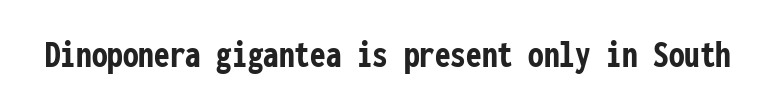
The image shows 39 px semibold, condensed sans-serif type, upright, monospaced; set normal letter spacing, not underlined; low stroke contrast and a medium x-height.
